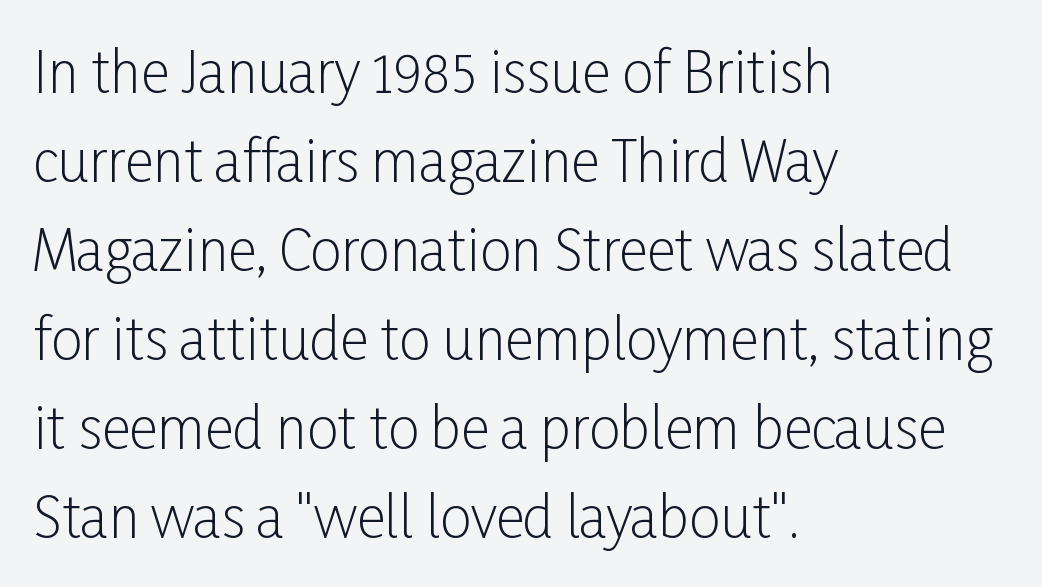
A typesetter would mark this as roman, not italic. Just letters on the line, the space beneath them empty. This rendering leaves character spacing at its baseline value. The glyphs in this specimen are sans serif. Is the block centered? No — it sits flush against the left margin. Spacing verdict: proportional, widths tailored to each character.
